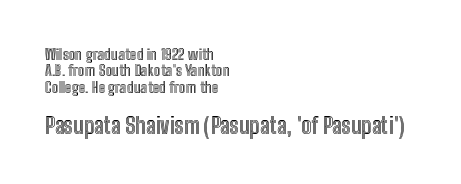
{"italic": "no", "underline": "no", "align": "left", "line_spacing": "tight", "line_spacing_ratio": 1.09, "letter_spacing": "normal", "letter_spacing_em": 0.0, "larger_block": "second", "size_ratio": 1.47, "glyph_px": 22}
